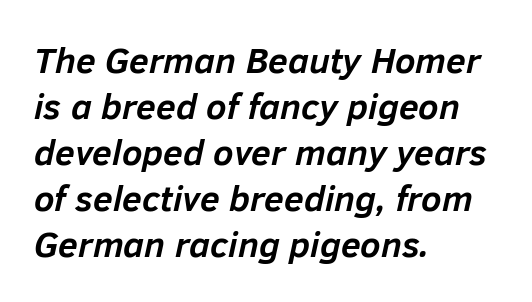
The image shows 36 px semibold type, italic (leaning right); set left-aligned, normal line spacing (1.28x), normal letter spacing, not underlined; low stroke contrast and a medium x-height.
